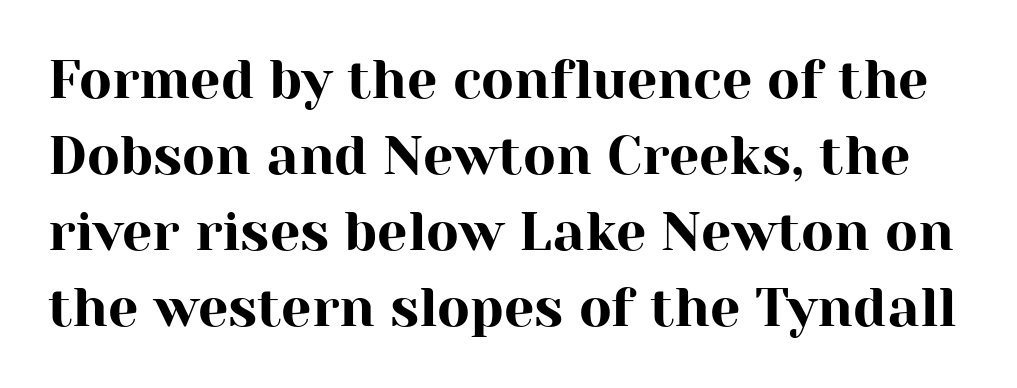
{"serif": "yes", "italic": "no", "width": "normal", "stroke_contrast": "high", "x_height": "medium", "monospaced": "no", "underline": "no", "line_spacing": "normal", "line_spacing_ratio": 1.41, "letter_spacing": "normal", "letter_spacing_em": 0.0, "glyph_px": 54}
